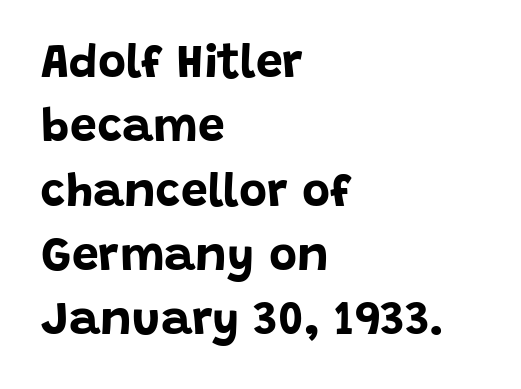
Q: Is the text bold? A: Yes.
Q: Is the text italic (slanted)? A: No, it is upright.
Q: Is the typeface a serif or a sans-serif typeface? A: Sans-serif.
Q: Is the text underlined? A: No.
Q: How is the paragraph aligned? A: Left-aligned.
Q: Is the spacing between letters normal or unusually wide? A: Normal.
Q: Is the spacing between lines tight, normal or loose? A: Normal.
Q: Width (condensed, normal, or wide)? A: Normal.
Q: Stroke contrast? A: Low.
Q: x-height? A: Large.
Q: Monospaced? A: No.
